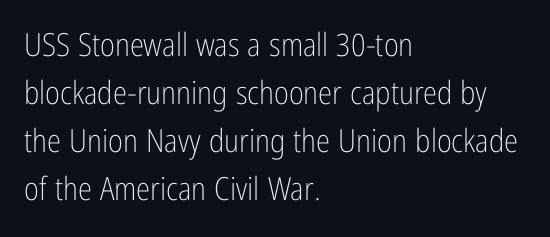
{"serif": "no", "italic": "no", "bold": "no", "weight": "light", "width": "condensed", "stroke_contrast": "low", "x_height": "medium", "monospaced": "no", "underline": "no", "align": "left", "line_spacing": "normal", "line_spacing_ratio": 1.5, "letter_spacing": "normal", "letter_spacing_em": 0.0, "glyph_px": 32}
